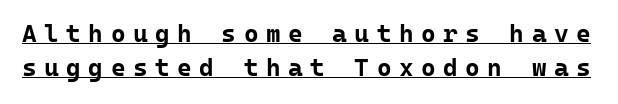
Q: Is the text bold? A: Yes.
Q: Is the text italic (slanted)? A: No, it is upright.
Q: Is the text underlined? A: Yes.
Q: Is the spacing between letters normal or unusually wide? A: Unusually wide.
Q: Is the spacing between lines tight, normal or loose? A: Normal.
